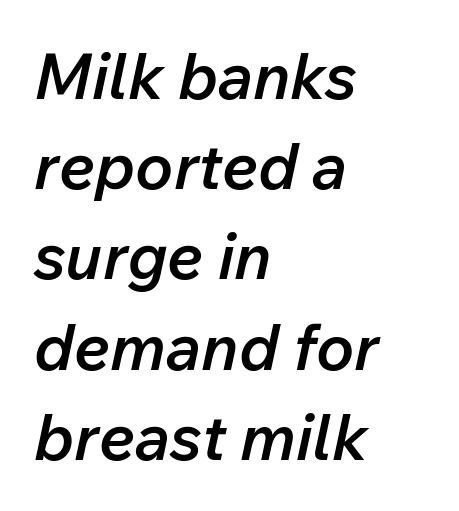
Is this a fixed-width face? No — the glyphs have proportional, varying widths. This is oblique type, the kind used for emphasis or titles. The letters are semibold — heavier than regular but short of a full bold. Interline gaps are of average width in this sample.
